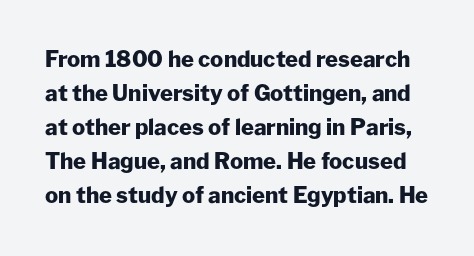
Q: Is the text bold? A: Yes.
Q: Is the text italic (slanted)? A: No, it is upright.
Q: Is the text underlined? A: No.
Q: Is the spacing between letters normal or unusually wide? A: Normal.
Q: Is the spacing between lines tight, normal or loose? A: Normal.
